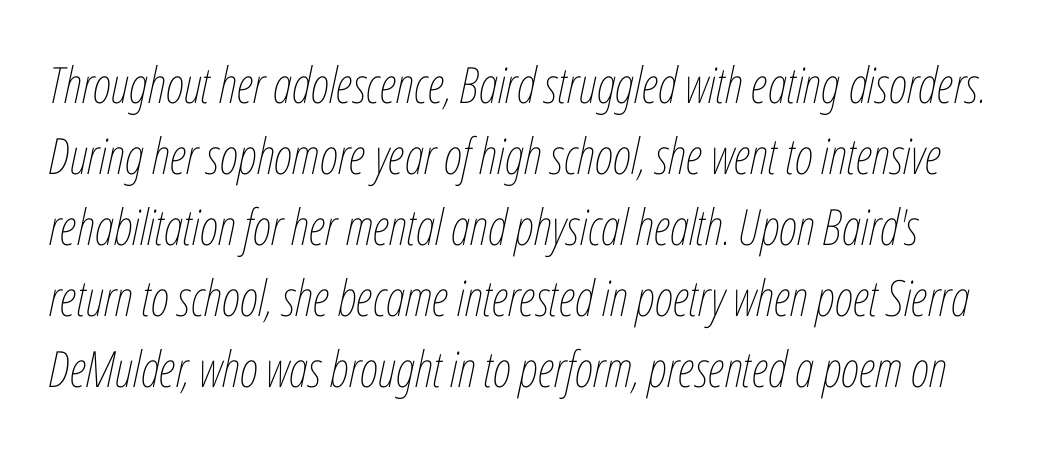
{"italic": "yes", "lean": "right", "slant_degrees": 12, "bold": "no", "weight": "thin", "width": "condensed", "stroke_contrast": "low", "x_height": "medium", "monospaced": "no", "underline": "no", "line_spacing": "normal", "line_spacing_ratio": 1.42, "letter_spacing": "normal", "letter_spacing_em": 0.0, "glyph_px": 50}
